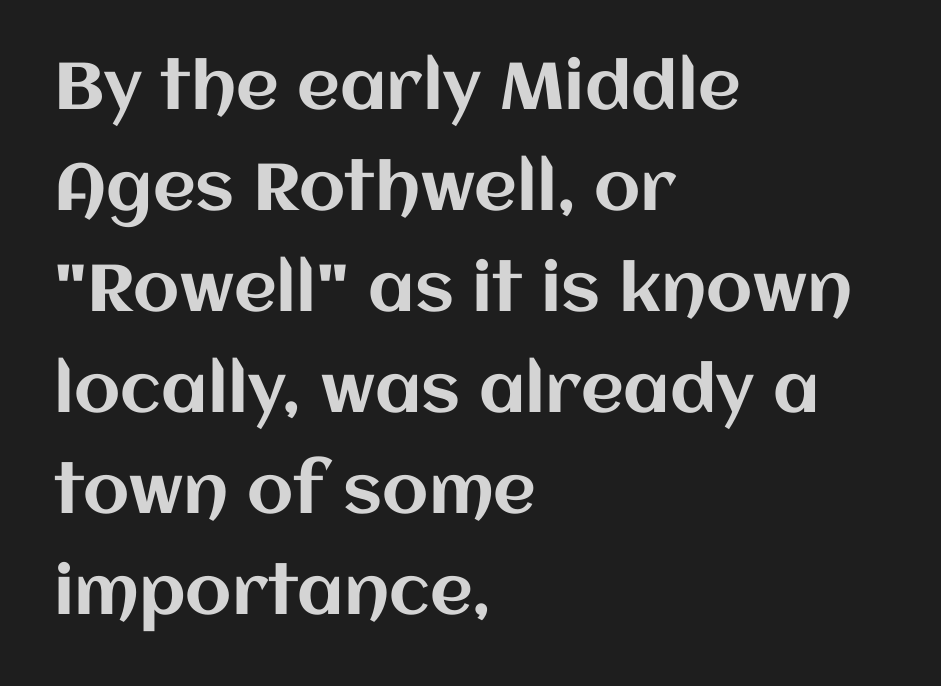
{"italic": "no", "width": "normal", "stroke_contrast": "medium", "x_height": "large", "monospaced": "no", "underline": "no", "align": "left", "line_spacing": "normal", "line_spacing_ratio": 1.53, "letter_spacing": "normal", "letter_spacing_em": 0.0, "glyph_px": 66}
